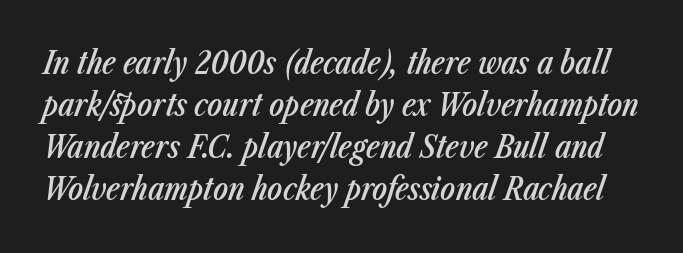
{"italic": "yes", "lean": "right", "slant_degrees": 23, "bold": "semi", "weight": "semibold", "width": "condensed", "stroke_contrast": "low", "x_height": "medium", "monospaced": "no", "underline": "no", "line_spacing": "normal", "line_spacing_ratio": 1.36, "letter_spacing": "normal", "letter_spacing_em": 0.0, "glyph_px": 31}
